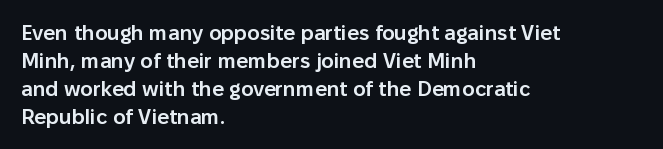
{"italic": "no", "bold": "semi", "underline": "no", "align": "left", "line_spacing": "normal", "line_spacing_ratio": 1.33, "letter_spacing": "normal", "letter_spacing_em": 0.0, "glyph_px": 21}
